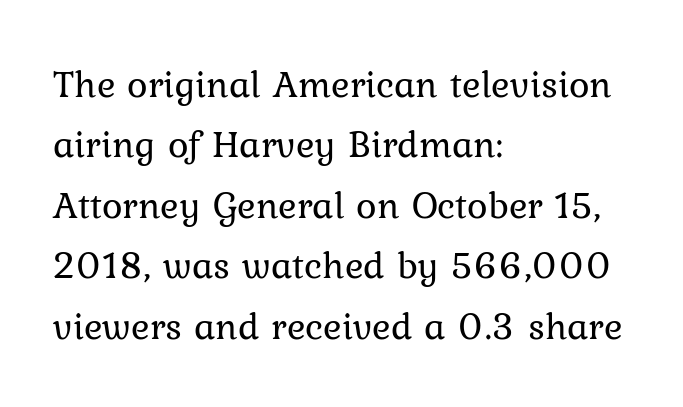
Does extra space separate the letters? No, they use regular spacing. No heavy texture on the line: the type isn't bold. The passage is arranged the way most books set body copy — flush left. Each new line begins a customary step beneath the previous one. The area under the type is left untouched. Do the letters lean? They stand straight.
